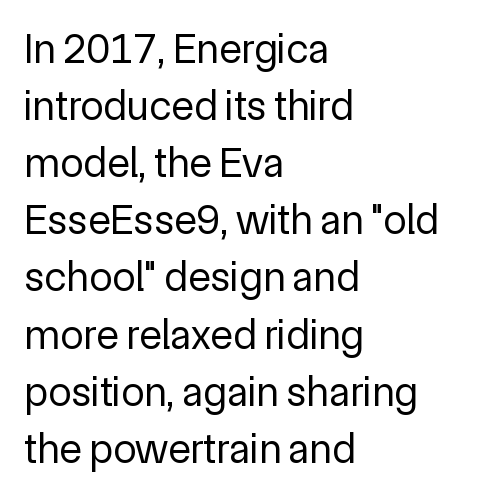
{"serif": "no", "italic": "no", "bold": "no", "weight": "regular", "width": "normal", "x_height": "medium", "monospaced": "no", "underline": "no", "align": "left", "line_spacing": "normal", "line_spacing_ratio": 1.36, "letter_spacing": "normal", "letter_spacing_em": 0.0, "glyph_px": 42}
